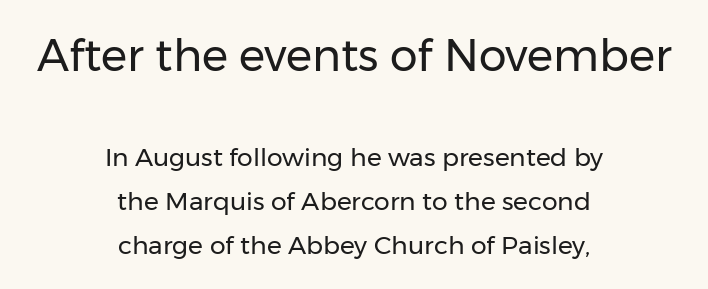
Rendered with straight, roman letterforms. Nothing unusual about the tracking: characters are spaced as the font intends. Serif or sans? Sans — the stroke terminals are bare. Letters rest on an invisible, unmarked baseline. Unbolded letterforms with no extra heft.
